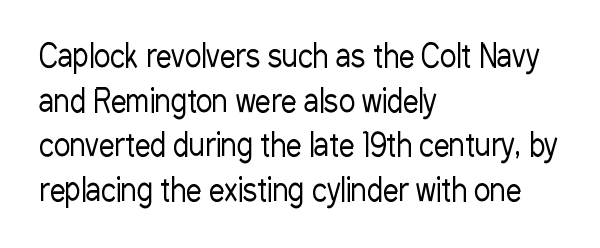
{"serif": "no", "italic": "no", "bold": "no", "weight": "regular", "width": "condensed", "stroke_contrast": "low", "x_height": "medium", "monospaced": "no", "underline": "no", "align": "left", "line_spacing": "normal", "line_spacing_ratio": 1.44, "letter_spacing": "normal", "letter_spacing_em": 0.0, "glyph_px": 31}
